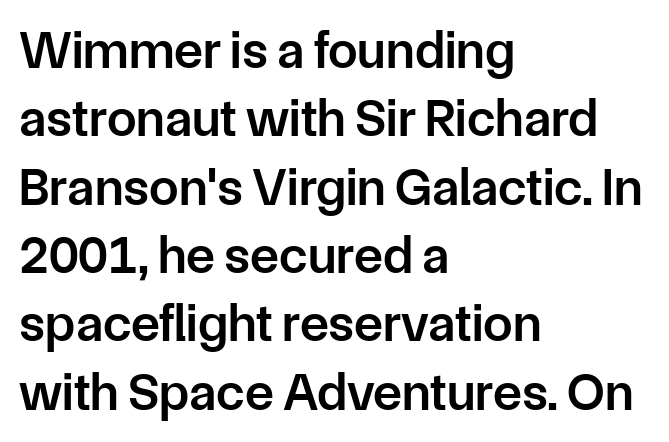
The image shows 53 px semibold sans-serif type, upright; set left-aligned, normal line spacing (1.29x), normal letter spacing, not underlined; low stroke contrast and a medium x-height.
